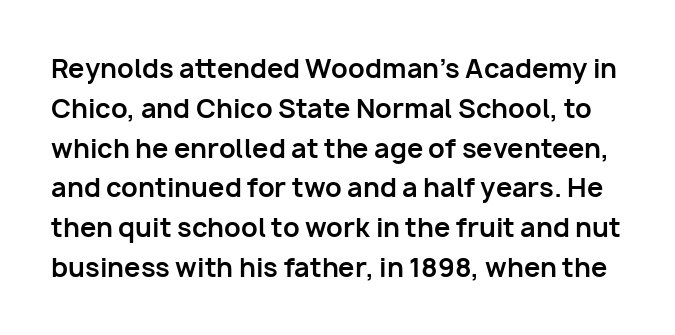
This sample uses an upright cut, with every glyph sitting square on the baseline. Emphasis by weight is at full strength: bold. The rows are spaced the way most documents space them. The glyphs are unaccompanied by any horizontal stroke below them. You could call the tracking neutral — neither tight nor loose.
